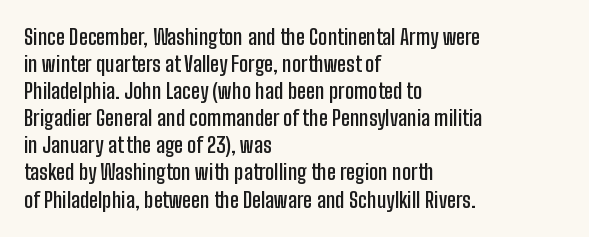
{"italic": "no", "bold": "semi", "underline": "no", "align": "left", "line_spacing": "normal", "line_spacing_ratio": 1.29, "letter_spacing": "normal", "letter_spacing_em": 0.0, "glyph_px": 21}
